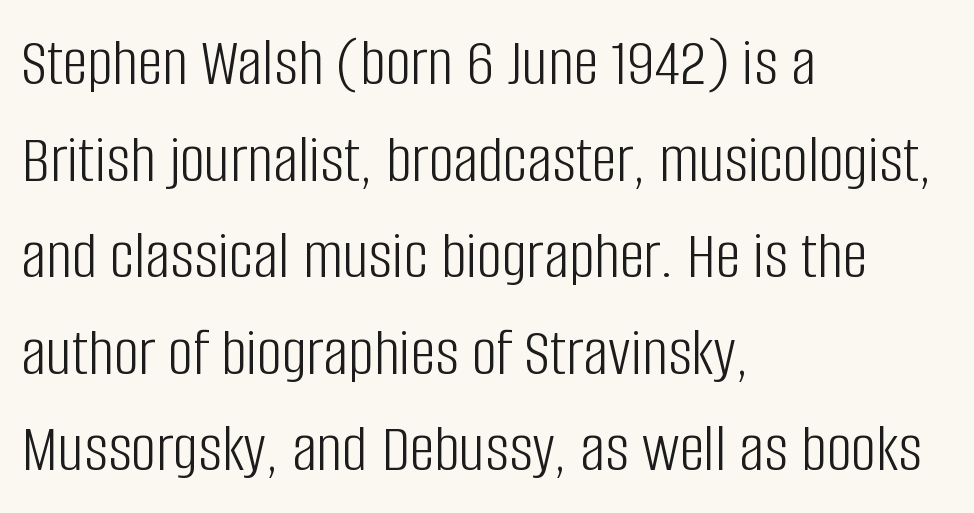
{"serif": "no", "italic": "no", "bold": "no", "weight": "light", "width": "condensed", "stroke_contrast": "low", "x_height": "large", "monospaced": "no", "underline": "no", "align": "left", "line_spacing": "normal", "line_spacing_ratio": 1.38, "letter_spacing": "normal", "letter_spacing_em": 0.0, "glyph_px": 70}
